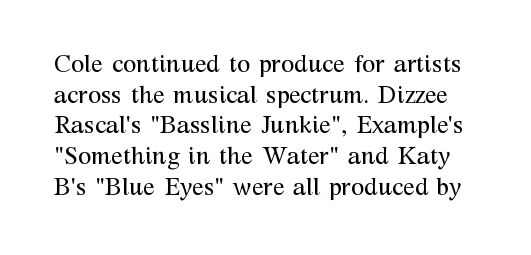
{"italic": "no", "bold": "no", "underline": "no", "line_spacing": "normal", "line_spacing_ratio": 1.28, "letter_spacing": "normal", "letter_spacing_em": 0.0, "glyph_px": 24}
